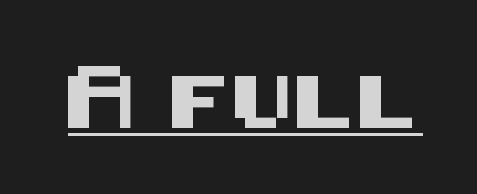
The image shows 52 px sans-serif type, upright; set normal letter spacing, underlined; medium stroke contrast and a large x-height.
